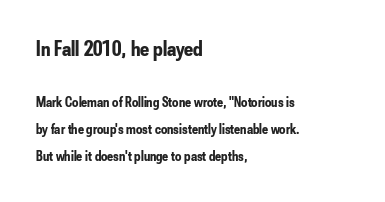
The lines are quadded left. Between these two stacked blocks, the higher one wins on size. The face used here has the dense, thick strokes of a bold. The passage shown is not underscored anywhere.
